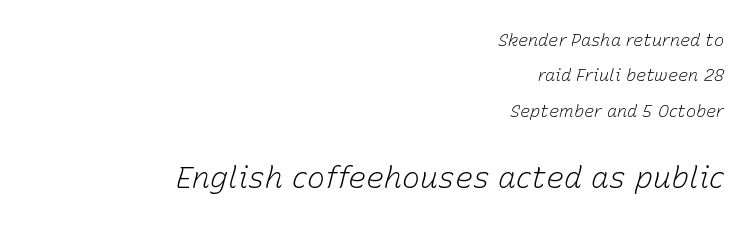
The image shows 30 px light type, italic (leaning right); set right-aligned, loose line spacing (2.08x), normal letter spacing, not underlined; the second (bottom) block is 1.76x larger; low stroke contrast and a medium x-height.
